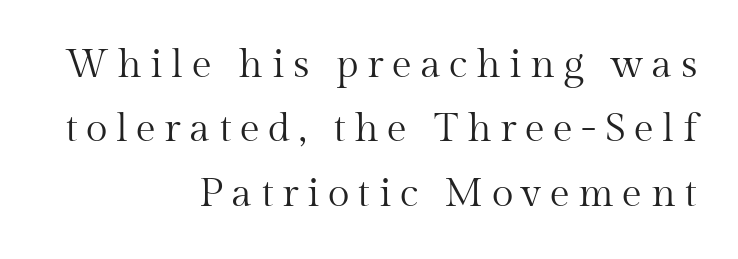
{"serif": "yes", "italic": "no", "bold": "no", "weight": "regular", "width": "normal", "stroke_contrast": "medium", "x_height": "medium", "monospaced": "no", "underline": "no", "align": "right", "line_spacing": "normal", "line_spacing_ratio": 1.61, "letter_spacing": "wide", "letter_spacing_em": 0.21, "glyph_px": 40}
